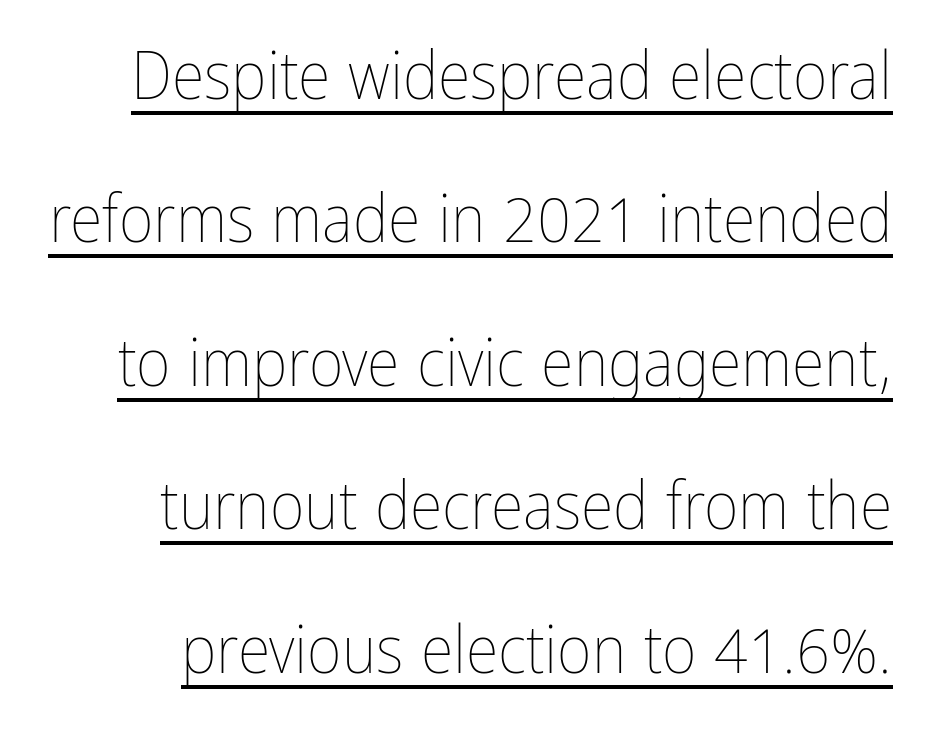
The image shows 67 px thin, condensed type, upright; set loose line spacing (2.14x), normal letter spacing, underlined; low stroke contrast and a medium x-height.
